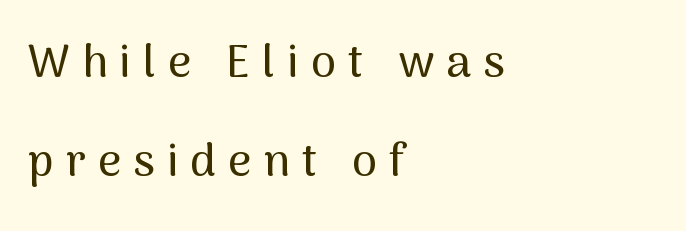
{"serif": "no", "italic": "no", "width": "normal", "stroke_contrast": "medium", "x_height": "medium", "monospaced": "no", "underline": "no", "align": "left", "line_spacing": "loose", "line_spacing_ratio": 2.21, "letter_spacing": "wide", "letter_spacing_em": 0.27, "glyph_px": 45}
